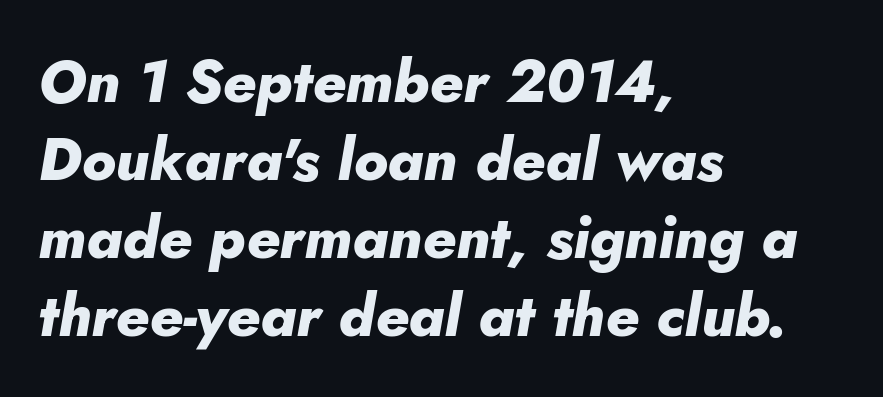
The image shows 59 px heavy type, italic (leaning right); set left-aligned, normal line spacing (1.32x), normal letter spacing, not underlined; low stroke contrast and a small x-height.
